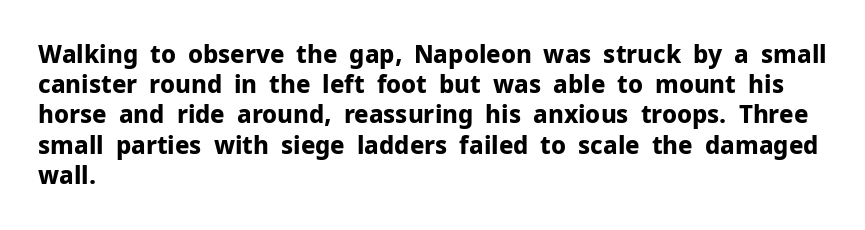
The image shows 24 px bold type, upright; set left-aligned, normal line spacing (1.26x), normal letter spacing, not underlined.
